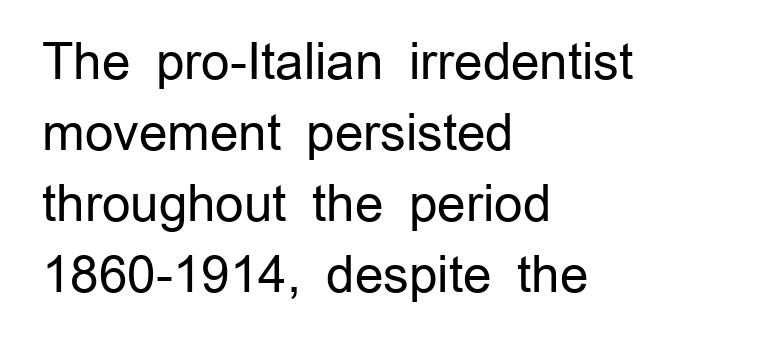
Q: Is the text bold? A: No.
Q: Is the text italic (slanted)? A: No, it is upright.
Q: Is the typeface a serif or a sans-serif typeface? A: Sans-serif.
Q: Is the text underlined? A: No.
Q: How is the paragraph aligned? A: Left-aligned.
Q: Is the spacing between letters normal or unusually wide? A: Normal.
Q: Is the spacing between lines tight, normal or loose? A: Normal.
Q: Width (condensed, normal, or wide)? A: Normal.
Q: Stroke contrast? A: Low.
Q: x-height? A: Medium.
Q: Monospaced? A: No.
